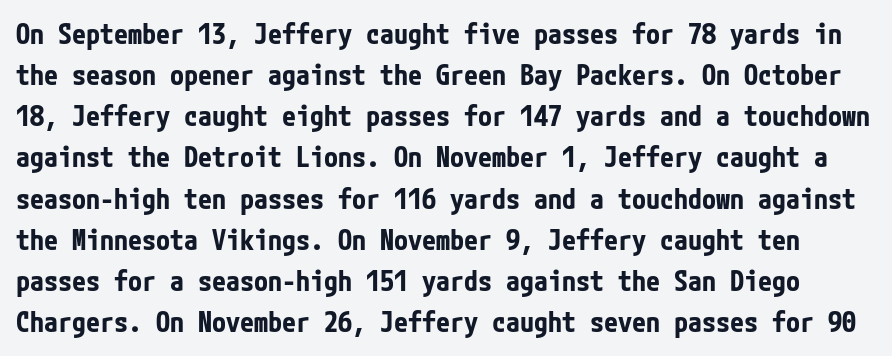
The passage shown is not underscored anywhere. In terms of letterform style, serifs are entirely absent. Inter-character spacing is left at the font's built-in metrics. Look at the stroke-to-counter ratio: heavy, a bold. The lettering holds an erect, upright posture throughout. Leading: standard.
